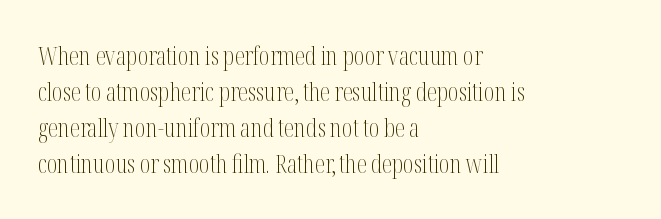
{"italic": "no", "bold": "no", "underline": "no", "align": "left", "line_spacing": "normal", "line_spacing_ratio": 1.44, "letter_spacing": "normal", "letter_spacing_em": 0.0, "glyph_px": 25}
